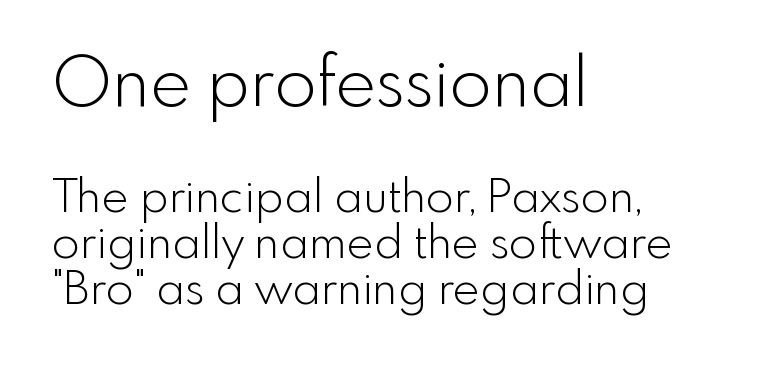
{"serif": "no", "italic": "no", "bold": "no", "weight": "light", "width": "normal", "x_height": "small", "monospaced": "no", "underline": "no", "align": "left", "line_spacing": "tight", "line_spacing_ratio": 1.0, "letter_spacing": "normal", "letter_spacing_em": 0.0, "larger_block": "first", "size_ratio": 1.5, "glyph_px": 69}
